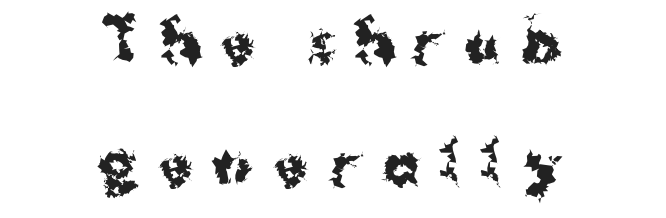
{"serif": "no", "italic": "no", "bold": "yes", "weight": "bold", "width": "normal", "stroke_contrast": "medium", "x_height": "medium", "monospaced": "no", "underline": "no", "align": "center", "line_spacing": "loose", "line_spacing_ratio": 2.21, "letter_spacing": "wide", "letter_spacing_em": 0.38, "glyph_px": 55}
